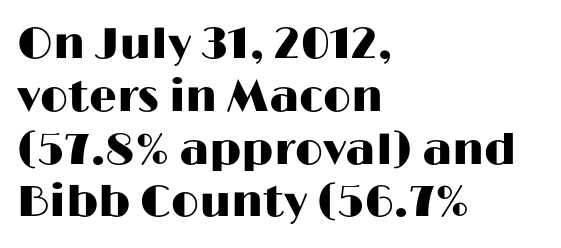
A typesetter would call this proportional, since set widths differ per character. The ragged edge is on the right, which tells us the setting is flush left. The gaps between neighbouring characters are ordinary and unremarkable. Descenders are the only things crossing below the line. Rendered with straight, roman letterforms. The glyphs in this specimen are sans serif.
